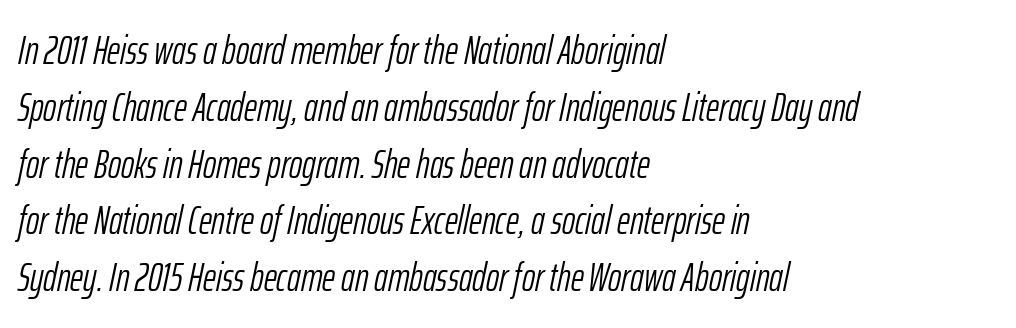
{"italic": "yes", "lean": "right", "slant_degrees": 12, "bold": "no", "weight": "light", "width": "condensed", "stroke_contrast": "low", "x_height": "medium", "monospaced": "no", "underline": "no", "align": "left", "line_spacing": "normal", "line_spacing_ratio": 1.42, "letter_spacing": "normal", "letter_spacing_em": 0.0, "glyph_px": 40}
